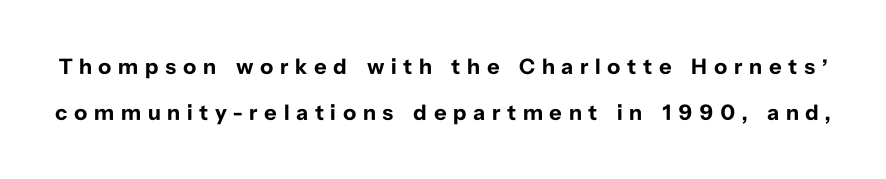
The designer dialed line spacing up above the default. Typographic density is high because the face is bold. The letters stand upright; this is a roman face. Lines of text with bare space underneath.
